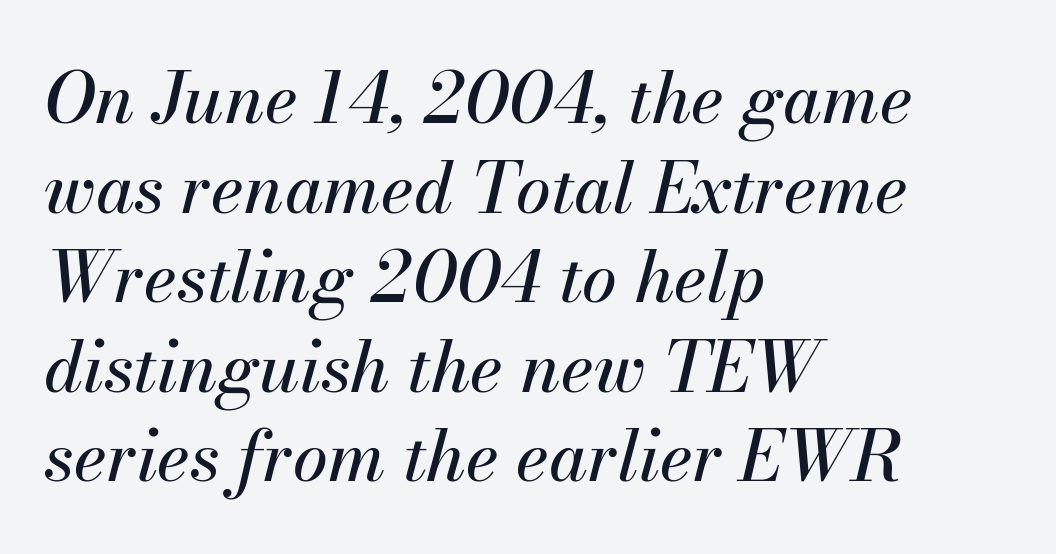
The image shows 70 px text type, italic (leaning right); set left-aligned, normal line spacing (1.28x), normal letter spacing, not underlined; medium stroke contrast and a small x-height.
